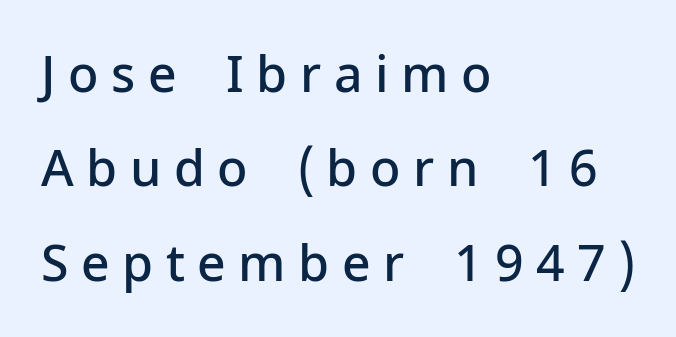
The letters stand straight up with perfectly vertical stems. Think of a printed novel: that variable character pitch is what you see here. Underlining? Definitely not there. This rendering uses left alignment, leaving the right contour irregular.
